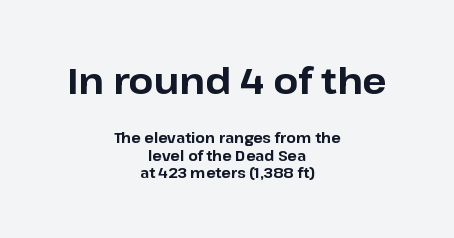
Q: Is the text bold? A: Yes.
Q: Is the text italic (slanted)? A: No, it is upright.
Q: Is the typeface a serif or a sans-serif typeface? A: Sans-serif.
Q: Is the text underlined? A: No.
Q: How is the paragraph aligned? A: Centered.
Q: Is the spacing between letters normal or unusually wide? A: Normal.
Q: Which block of text is set in a larger size, the first (top) or the second (bottom)? A: The first (top) one.
Q: Width (condensed, normal, or wide)? A: Normal.
Q: Stroke contrast? A: Low.
Q: x-height? A: Medium.
Q: Monospaced? A: No.
